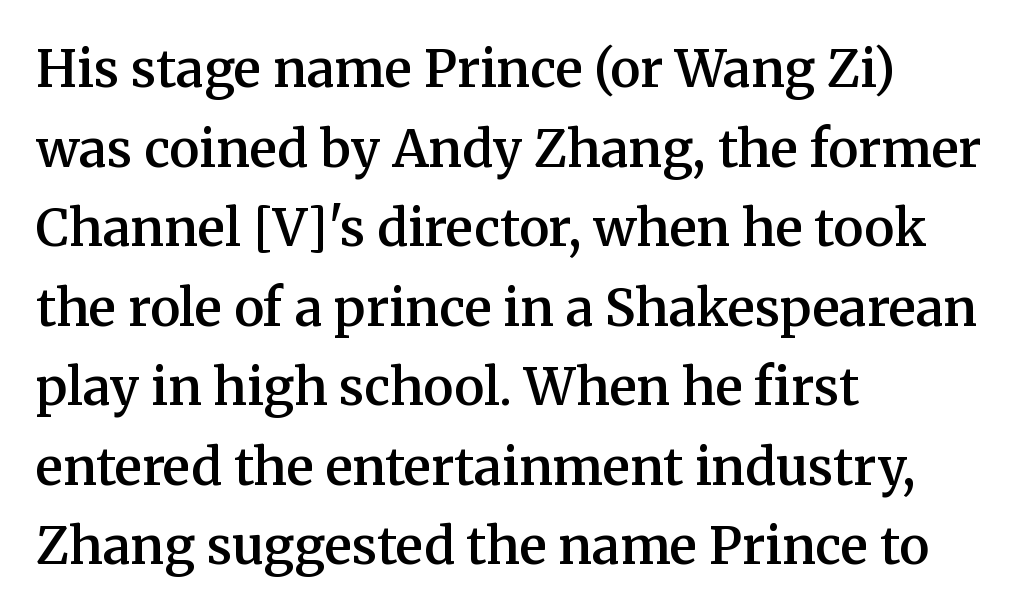
{"serif": "yes", "italic": "no", "bold": "semi", "weight": "semibold", "width": "normal", "stroke_contrast": "medium", "x_height": "medium", "monospaced": "no", "underline": "no", "align": "left", "line_spacing": "normal", "line_spacing_ratio": 1.56, "letter_spacing": "normal", "letter_spacing_em": 0.0, "glyph_px": 51}
